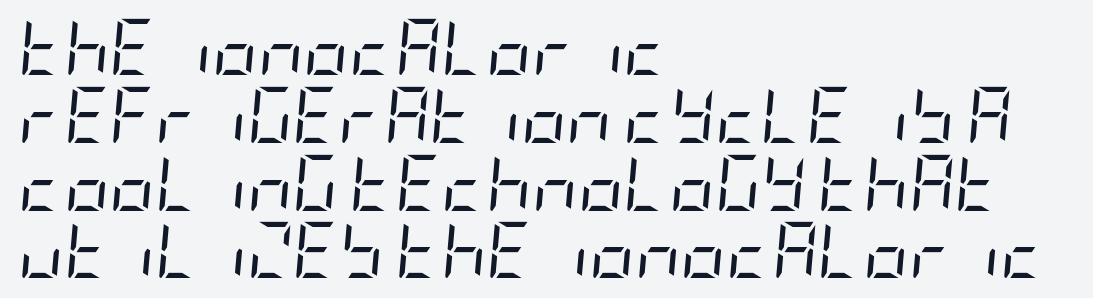
The image shows 56 px regular-weight, condensed type, italic (leaning right); set left-aligned, line spacing 1.21x, normal letter spacing, not underlined; low stroke contrast and a large x-height.
